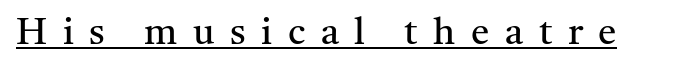
The image shows 37 px regular-weight serif type, upright; set unusually wide letter spacing (+0.42 em), underlined; medium stroke contrast and a medium x-height.
